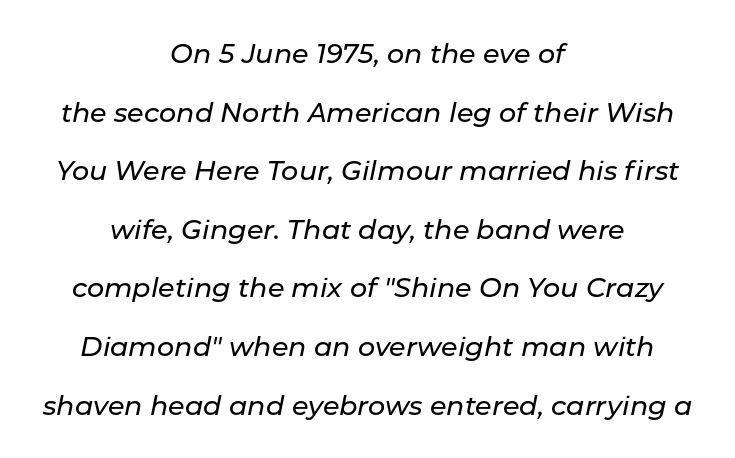
The image shows 27 px text type, italic (leaning right); set centered, loose line spacing (2.17x), normal letter spacing, not underlined.
